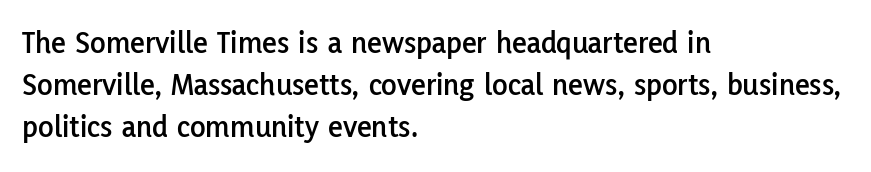
{"serif": "no", "italic": "no", "width": "normal", "stroke_contrast": "low", "x_height": "medium", "monospaced": "no", "underline": "no", "align": "left", "line_spacing": "normal", "line_spacing_ratio": 1.31, "letter_spacing": "normal", "letter_spacing_em": 0.0, "glyph_px": 32}
